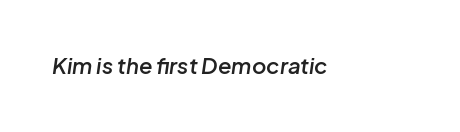
Q: Is the text bold? A: Semi-bold.
Q: Is the text italic (slanted)? A: Yes, it leans right by about 8 degrees.
Q: Is the text underlined? A: No.
Q: Is the spacing between letters normal or unusually wide? A: Normal.
